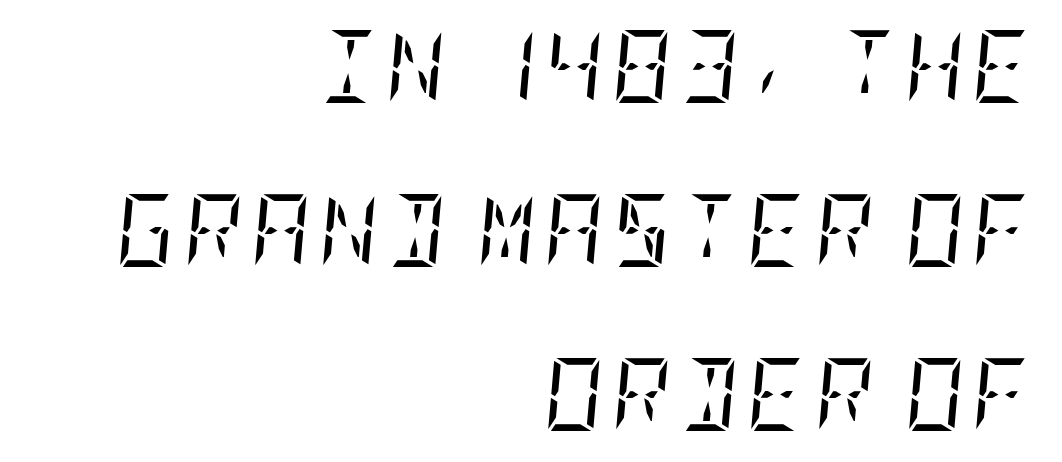
The image shows 73 px regular-weight, condensed serif type, italic (leaning right); set right-aligned, loose line spacing (2.25x), not underlined; low stroke contrast and a large x-height.
